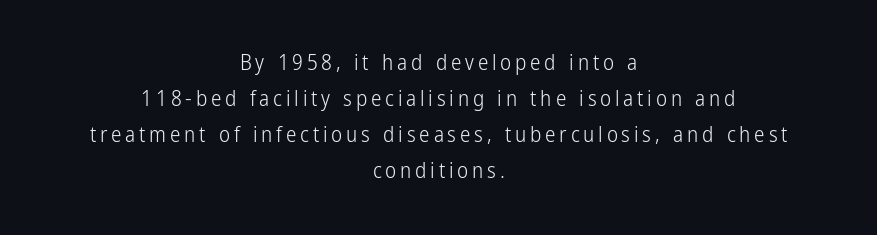
Q: Is the text bold? A: No.
Q: Is the text italic (slanted)? A: No, it is upright.
Q: Is the text underlined? A: No.
Q: How is the paragraph aligned? A: Centered.
